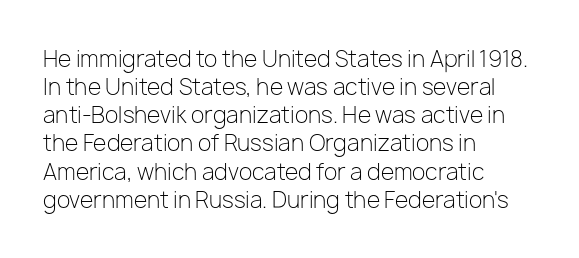
Normally led — the rows are evenly, conventionally spaced. Underlining? Definitely not there. The axis of the letterforms is exactly vertical. The passage is arranged the way most books set body copy — flush left. Default kerning and tracking; the words read as compact shapes.
